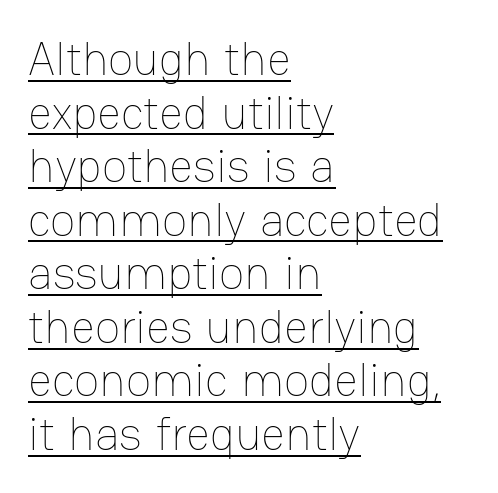
{"italic": "no", "bold": "no", "weight": "thin", "width": "normal", "stroke_contrast": "low", "x_height": "medium", "monospaced": "no", "underline": "yes", "align": "left", "line_spacing": "tight", "line_spacing_ratio": 1.14, "letter_spacing": "normal", "letter_spacing_em": 0.0, "glyph_px": 47}
